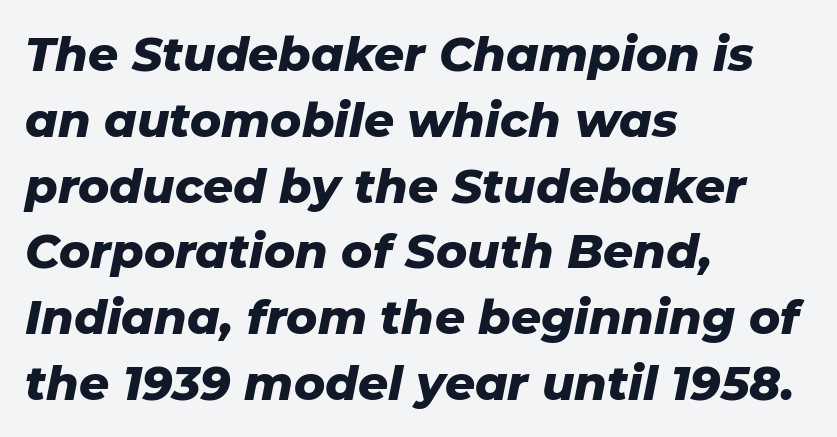
Q: Is the text bold? A: Yes.
Q: Is the text italic (slanted)? A: Yes, it leans right by about 11 degrees.
Q: Is the text underlined? A: No.
Q: How is the paragraph aligned? A: Left-aligned.
Q: Is the spacing between letters normal or unusually wide? A: Normal.
Q: Is the spacing between lines tight, normal or loose? A: Normal.
Q: Width (condensed, normal, or wide)? A: Normal.
Q: Stroke contrast? A: Low.
Q: x-height? A: Medium.
Q: Monospaced? A: No.
